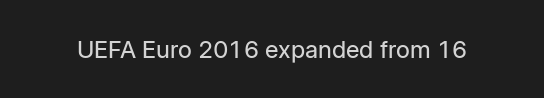
Q: Is the text bold? A: No.
Q: Is the text italic (slanted)? A: No, it is upright.
Q: Is the text underlined? A: No.
Q: Is the spacing between letters normal or unusually wide? A: Normal.
